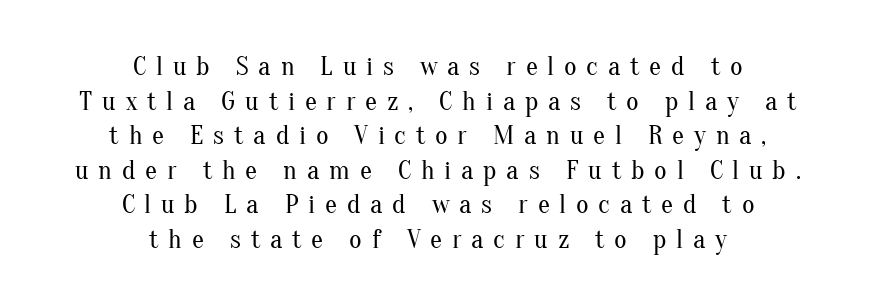
Q: Is the text bold? A: No.
Q: Is the text italic (slanted)? A: No, it is upright.
Q: Is the text underlined? A: No.
Q: How is the paragraph aligned? A: Centered.
Q: Is the spacing between letters normal or unusually wide? A: Unusually wide.
Q: Is the spacing between lines tight, normal or loose? A: Normal.
